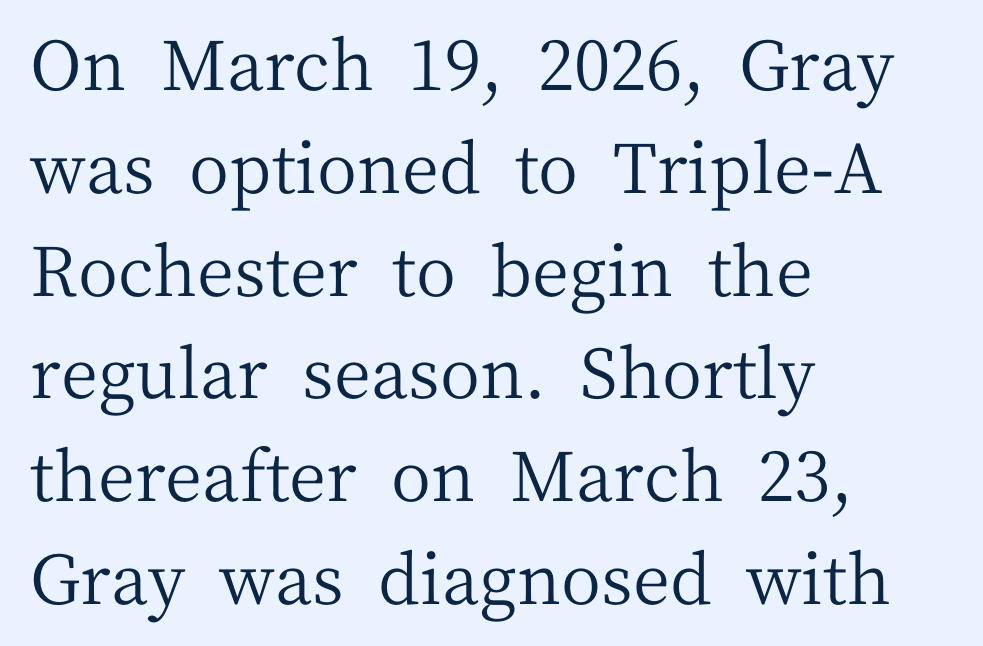
The image shows 69 px regular-weight serif type, upright; set left-aligned, normal line spacing (1.49x), normal letter spacing, not underlined; medium stroke contrast and a medium x-height.
